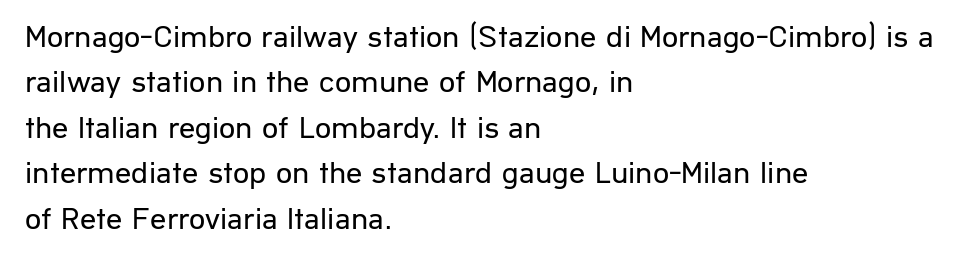
{"serif": "no", "italic": "no", "bold": "no", "weight": "regular", "width": "normal", "stroke_contrast": "low", "x_height": "medium", "monospaced": "no", "underline": "no", "align": "left", "line_spacing": "normal", "line_spacing_ratio": 1.42, "letter_spacing": "normal", "letter_spacing_em": 0.0, "glyph_px": 32}
